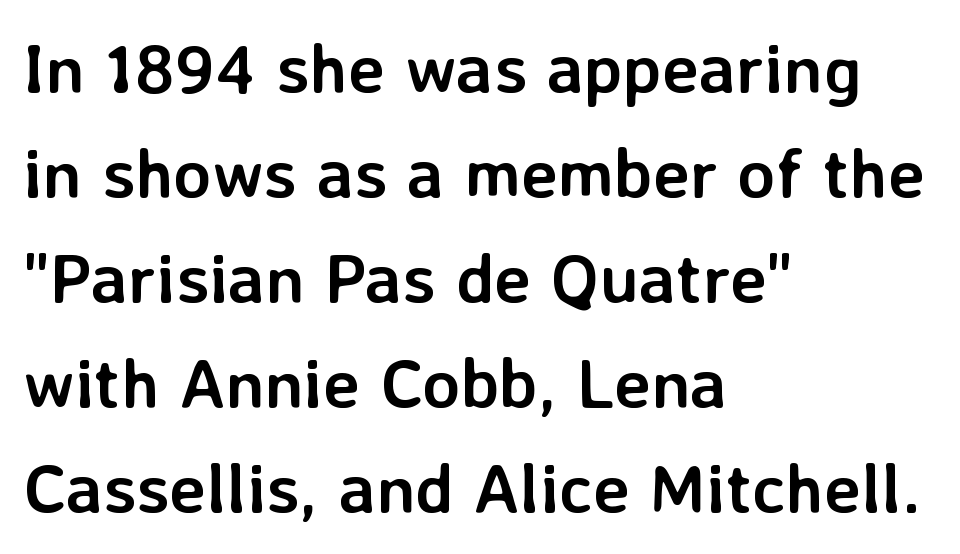
Here the designer chose a conventional face with non-uniform glyph widths. This sample is left-justified, so line endings fall wherever the words run out. Ordinary non-slanted type is in use. There is no visible air inserted between adjacent glyphs. Line spacing here is normal. Heft: maximum for text — a bold.
